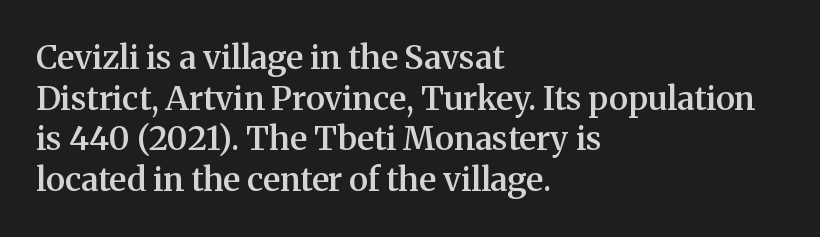
{"serif": "yes", "italic": "no", "bold": "semi", "weight": "semibold", "width": "normal", "stroke_contrast": "medium", "x_height": "medium", "monospaced": "no", "underline": "no", "align": "left", "line_spacing_ratio": 1.23, "letter_spacing": "normal", "letter_spacing_em": 0.0, "glyph_px": 33}
